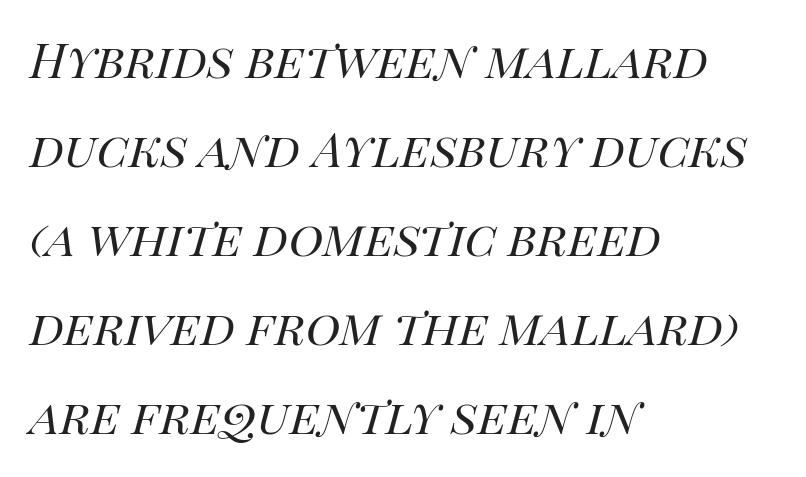
{"italic": "yes", "lean": "right", "slant_degrees": 14, "bold": "no", "weight": "regular", "width": "normal", "stroke_contrast": "high", "x_height": "large", "monospaced": "no", "underline": "no", "align": "left", "line_spacing": "normal", "line_spacing_ratio": 1.51, "letter_spacing": "normal", "letter_spacing_em": 0.0, "glyph_px": 59}
